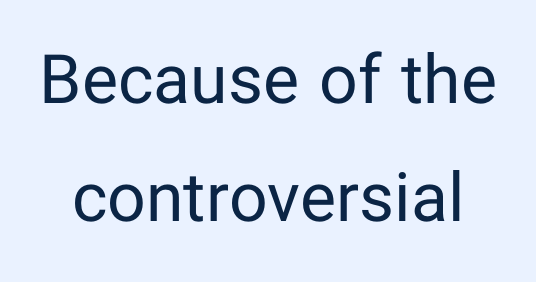
{"serif": "no", "italic": "no", "bold": "no", "weight": "regular", "width": "normal", "stroke_contrast": "low", "x_height": "medium", "monospaced": "no", "underline": "no", "line_spacing_ratio": 1.73, "letter_spacing": "normal", "letter_spacing_em": 0.0, "glyph_px": 68}
